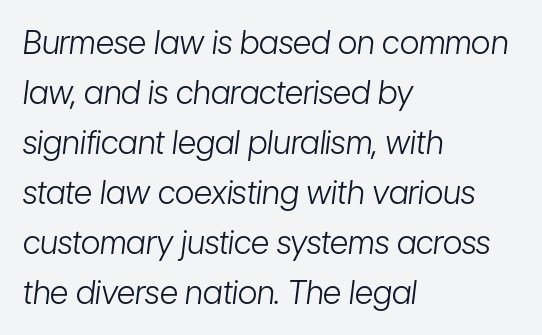
Default kerning and tracking; the words read as compact shapes. Character widths vary here, with narrow letters taking less room than wide ones. If you drew a ruler down the left edge, every line would touch it. Quick note: underline off. Interline gaps are of average width in this sample. Would a proofreader flag this as italicized? Yes.
